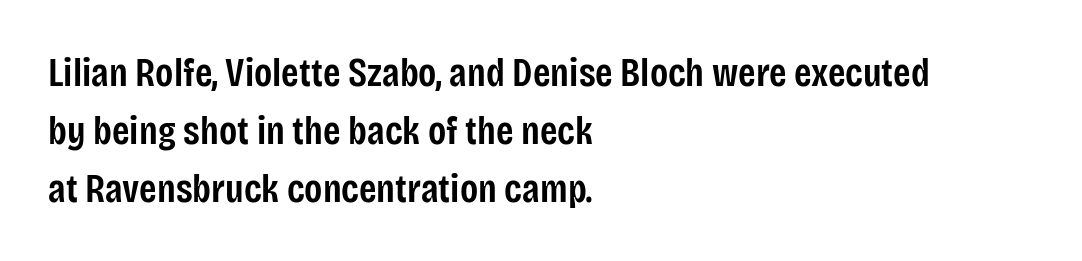
The image shows 40 px semibold, condensed sans-serif type, upright; set left-aligned, normal line spacing (1.45x), normal letter spacing, not underlined; low stroke contrast and a large x-height.
